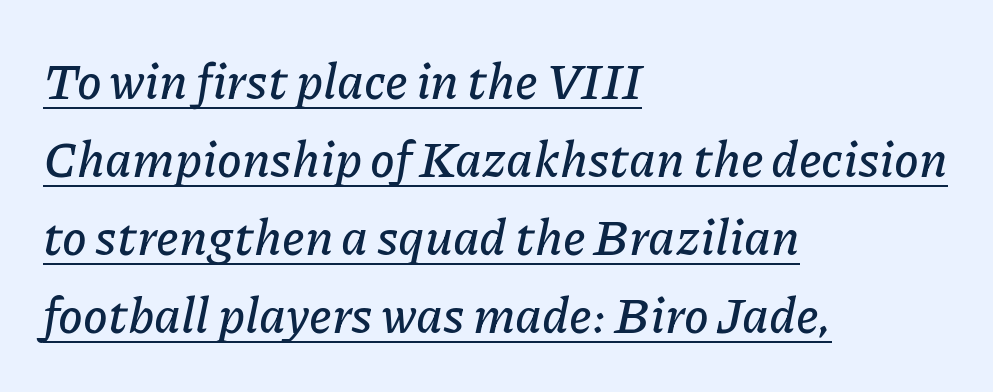
{"italic": "yes", "lean": "right", "slant_degrees": 11, "width": "normal", "stroke_contrast": "low", "x_height": "medium", "monospaced": "no", "underline": "yes", "align": "left", "line_spacing": "normal", "line_spacing_ratio": 1.56, "letter_spacing": "normal", "letter_spacing_em": 0.0, "glyph_px": 50}
